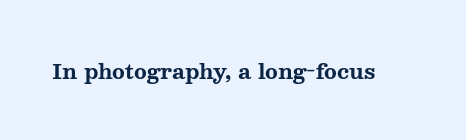
{"italic": "no", "bold": "yes", "underline": "no", "letter_spacing": "normal", "letter_spacing_em": 0.0, "glyph_px": 21}
